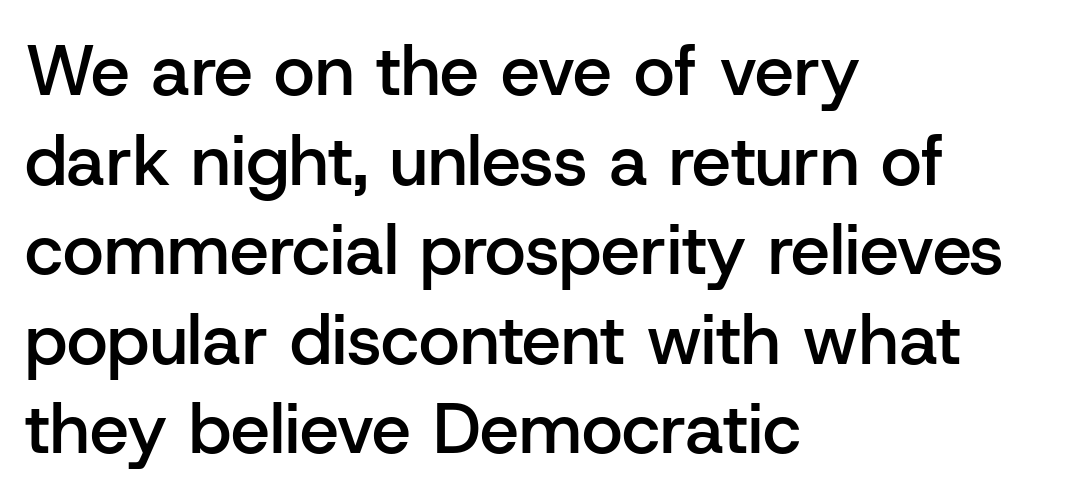
{"serif": "no", "italic": "no", "bold": "semi", "weight": "semibold", "width": "normal", "stroke_contrast": "low", "x_height": "medium", "monospaced": "no", "underline": "no", "align": "left", "line_spacing": "normal", "line_spacing_ratio": 1.28, "letter_spacing": "normal", "letter_spacing_em": 0.0, "glyph_px": 70}
